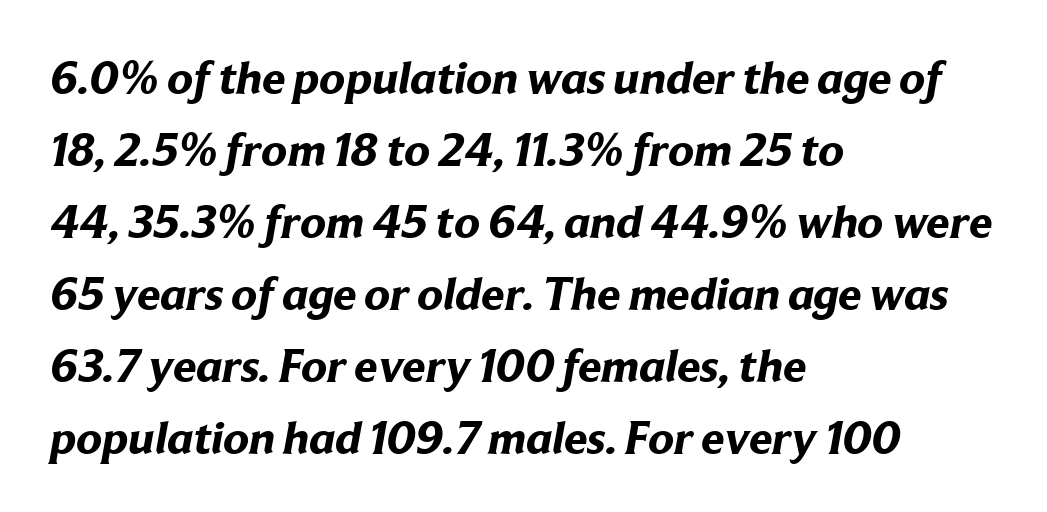
The image shows 47 px bold sans-serif type; set left-aligned, normal line spacing (1.53x), normal letter spacing, not underlined; low stroke contrast and a medium x-height.
